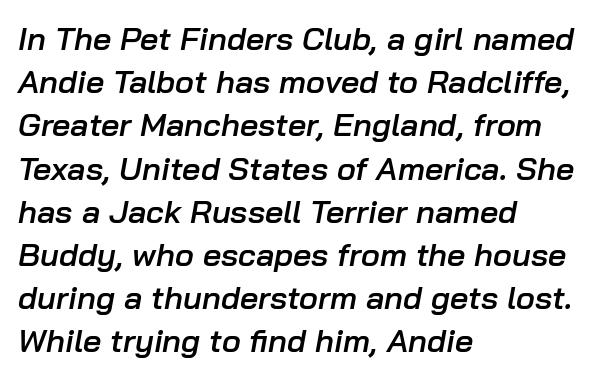
The image shows 32 px semibold type, italic (leaning right); set left-aligned, normal line spacing (1.35x), normal letter spacing, not underlined; low stroke contrast and a medium x-height.
